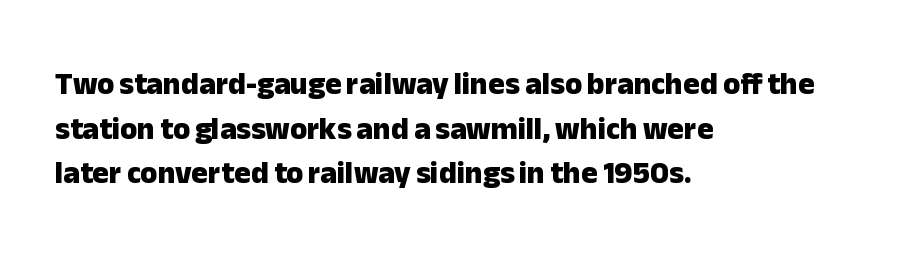
Ordinary non-slanted type is in use. Each letter keeps its own natural width here, so spacing adapts to shape. The foot of each line stays bare and open. Every row of glyphs begins at an identical x-position on the left. Typesetter's note: full bold, strokes at maximum text heaviness. Each letter's strokes conclude bluntly, with no projecting serifs.
